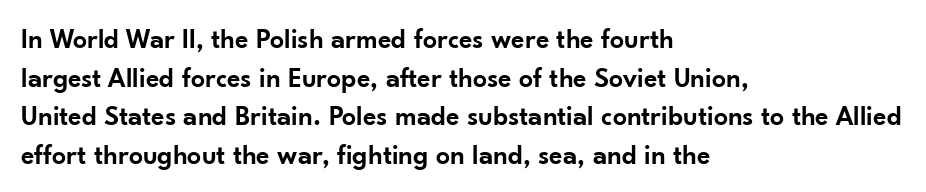
The image shows 28 px semibold sans-serif type, upright; set left-aligned, normal line spacing (1.38x), normal letter spacing, not underlined; low stroke contrast and a small x-height.
